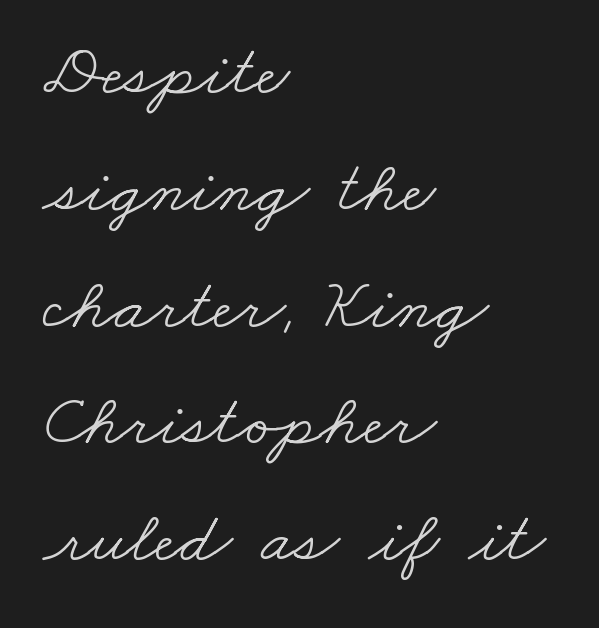
Q: Is the text bold? A: No.
Q: Is the typeface a serif or a sans-serif typeface? A: Serif.
Q: Is the text underlined? A: No.
Q: How is the paragraph aligned? A: Left-aligned.
Q: Is the spacing between letters normal or unusually wide? A: Normal.
Q: Is the spacing between lines tight, normal or loose? A: Normal.
Q: Width (condensed, normal, or wide)? A: Wide.
Q: Stroke contrast? A: Low.
Q: x-height? A: Small.
Q: Monospaced? A: No.
